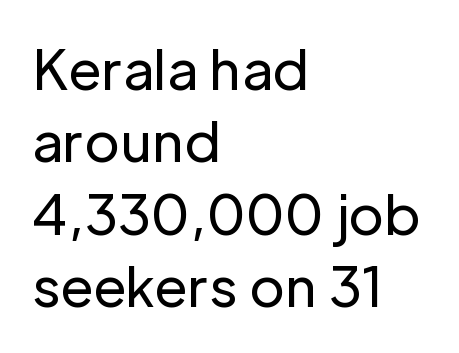
Is this a fixed-width face? No — the glyphs have proportional, varying widths. Note: no serifs on the glyphs. The designer left line spacing at the default. The paragraph has a hard left edge and a soft right edge.
